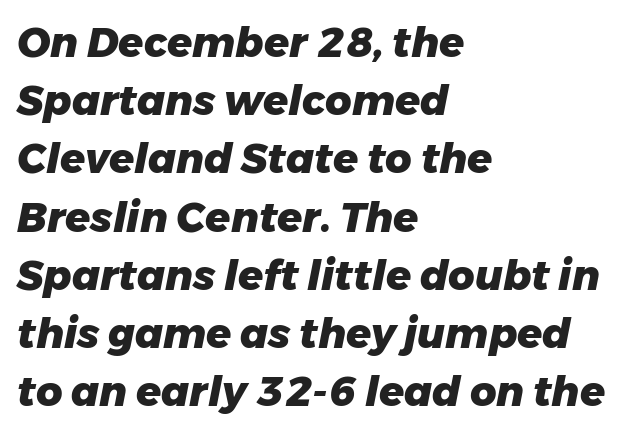
Q: Is the text bold? A: Yes.
Q: Is the text italic (slanted)? A: Yes, it leans right by about 11 degrees.
Q: Is the text underlined? A: No.
Q: How is the paragraph aligned? A: Left-aligned.
Q: Is the spacing between letters normal or unusually wide? A: Normal.
Q: Is the spacing between lines tight, normal or loose? A: Normal.
Q: Width (condensed, normal, or wide)? A: Normal.
Q: Stroke contrast? A: Low.
Q: x-height? A: Medium.
Q: Monospaced? A: No.
